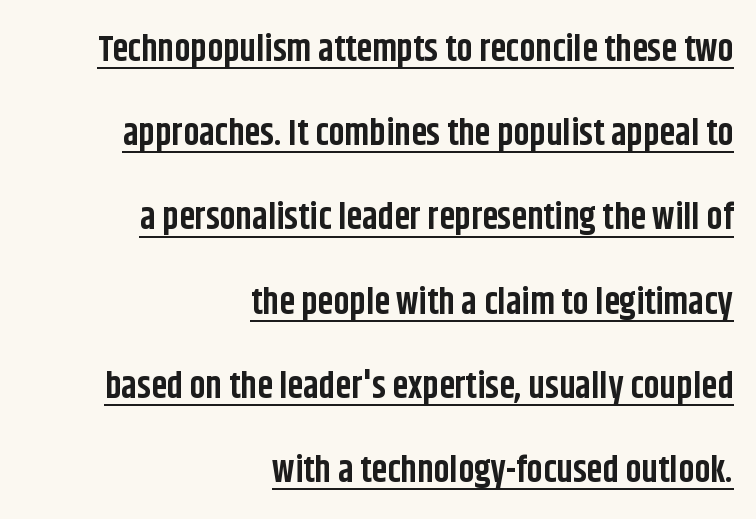
Q: Is the text bold? A: Yes.
Q: Is the text italic (slanted)? A: No, it is upright.
Q: Is the typeface a serif or a sans-serif typeface? A: Sans-serif.
Q: Is the text underlined? A: Yes.
Q: How is the paragraph aligned? A: Right-aligned.
Q: Is the spacing between letters normal or unusually wide? A: Normal.
Q: Is the spacing between lines tight, normal or loose? A: Loose.
Q: Width (condensed, normal, or wide)? A: Condensed.
Q: Stroke contrast? A: Low.
Q: x-height? A: Large.
Q: Monospaced? A: No.
